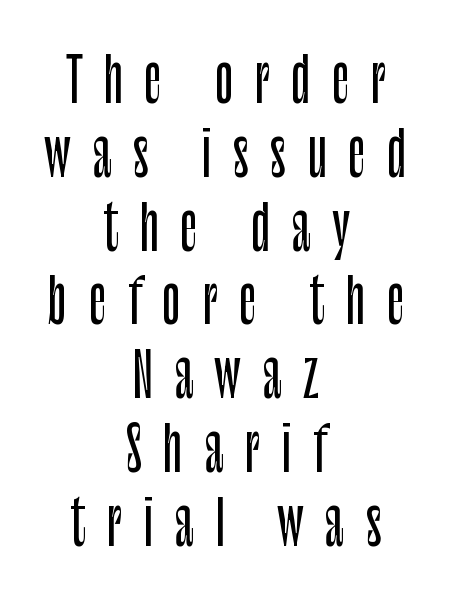
The image shows 61 px condensed sans-serif type, upright; set centered, line spacing 1.21x, unusually wide letter spacing (+0.35 em), not underlined; low stroke contrast and a large x-height.
